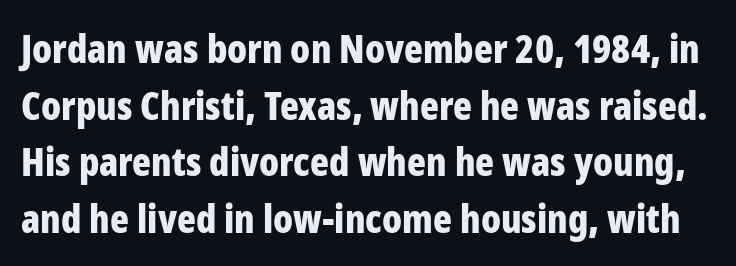
{"serif": "no", "italic": "no", "bold": "yes", "weight": "bold", "width": "condensed", "stroke_contrast": "low", "x_height": "medium", "monospaced": "no", "underline": "no", "line_spacing": "normal", "line_spacing_ratio": 1.45, "letter_spacing": "normal", "letter_spacing_em": 0.0, "glyph_px": 39}
